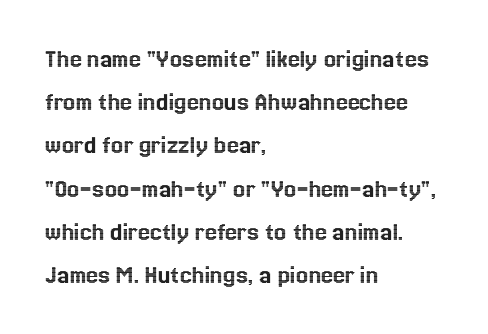
{"italic": "no", "underline": "no", "align": "left", "line_spacing": "normal", "line_spacing_ratio": 1.6, "letter_spacing": "normal", "letter_spacing_em": 0.0, "glyph_px": 27}
